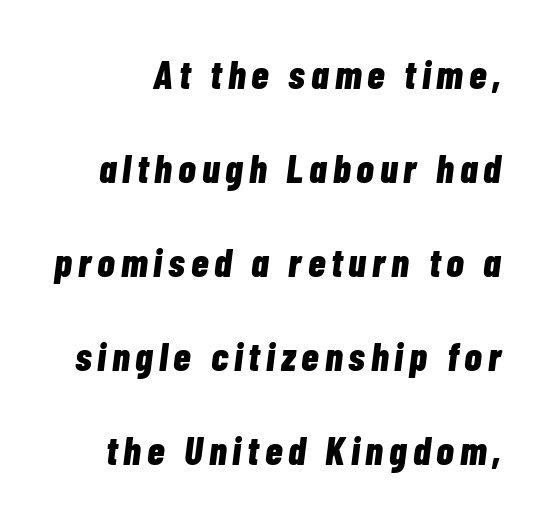
The image shows 40 px bold, condensed type, italic (leaning right); set loose line spacing (2.35x), not underlined; low stroke contrast and a medium x-height.
